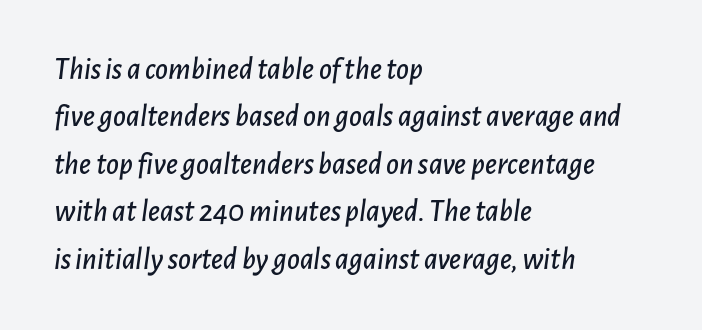
{"italic": "yes", "lean": "right", "slant_degrees": 7, "width": "normal", "stroke_contrast": "low", "x_height": "medium", "monospaced": "no", "underline": "no", "align": "left", "line_spacing": "normal", "line_spacing_ratio": 1.53, "letter_spacing": "normal", "letter_spacing_em": 0.0, "glyph_px": 31}
